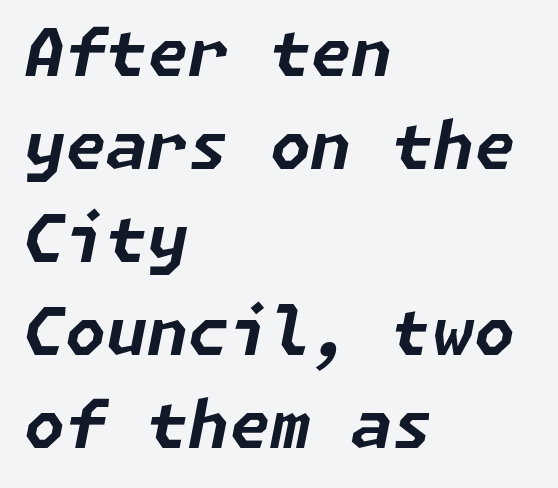
Q: Is the text bold? A: Yes.
Q: Is the text italic (slanted)? A: Yes, it leans right by about 11 degrees.
Q: Is the text underlined? A: No.
Q: How is the paragraph aligned? A: Left-aligned.
Q: Is the spacing between letters normal or unusually wide? A: Normal.
Q: Is the spacing between lines tight, normal or loose? A: Normal.
Q: Width (condensed, normal, or wide)? A: Normal.
Q: Stroke contrast? A: Low.
Q: x-height? A: Medium.
